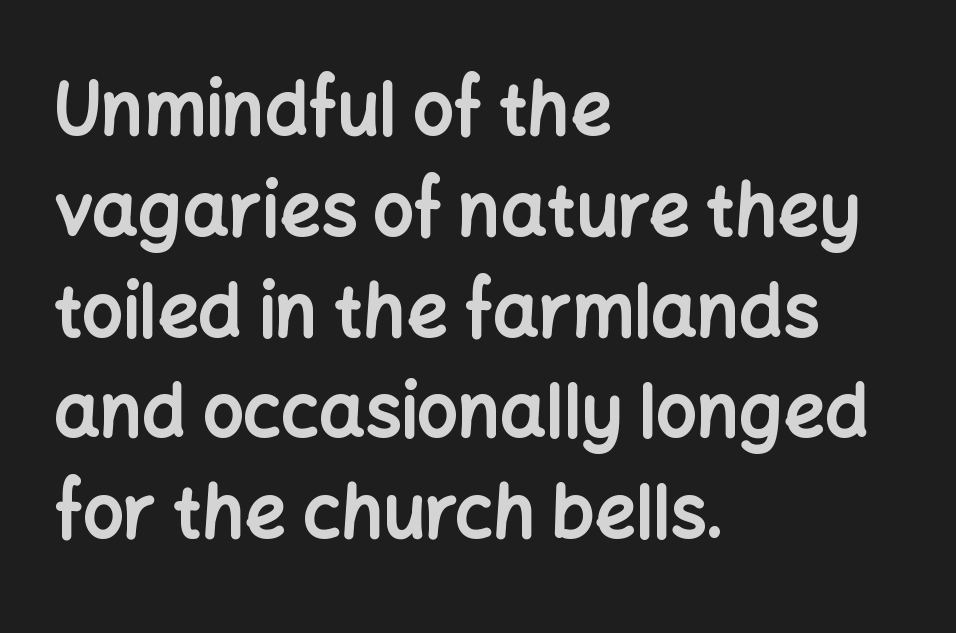
{"serif": "no", "italic": "no", "bold": "yes", "weight": "bold", "width": "normal", "stroke_contrast": "low", "x_height": "medium", "monospaced": "no", "underline": "no", "align": "left", "line_spacing": "normal", "line_spacing_ratio": 1.4, "letter_spacing": "normal", "letter_spacing_em": 0.0, "glyph_px": 72}
